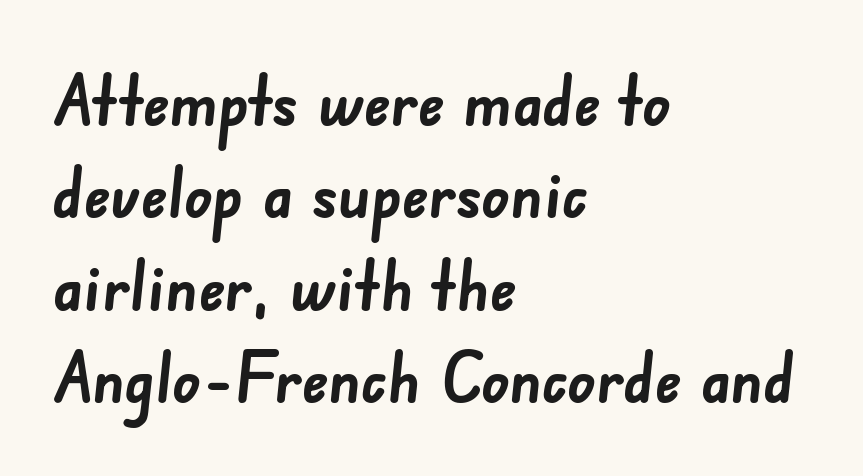
Classification — sans serif. The space between consecutive lines is moderate. A typesetter would call this zero additional tracking. Do the characters align in a grid? No, the font is proportional. Glance below the letters and you will spot only blank space. In CSS terms this would be text-align: left.
